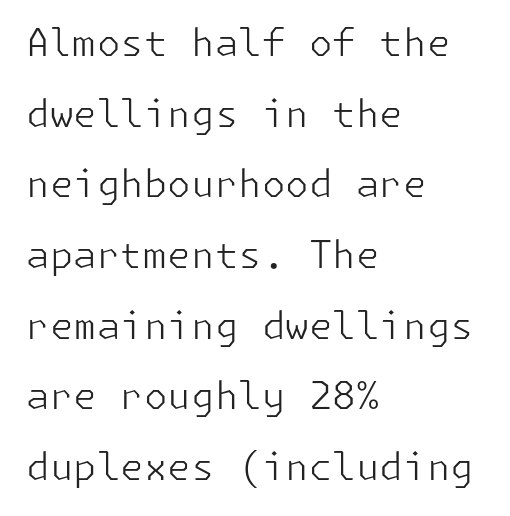
{"serif": "no", "italic": "no", "bold": "no", "weight": "light", "width": "normal", "stroke_contrast": "low", "x_height": "medium", "underline": "no", "align": "left", "line_spacing_ratio": 1.86, "letter_spacing": "normal", "letter_spacing_em": 0.0, "glyph_px": 38}
